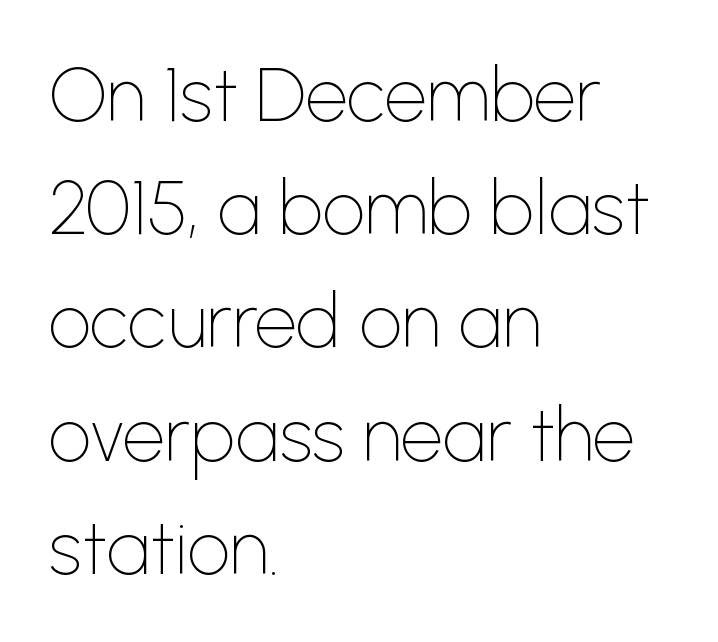
The image shows 75 px thin sans-serif type, upright; set left-aligned, normal line spacing (1.51x), normal letter spacing, not underlined; low stroke contrast and a medium x-height.
